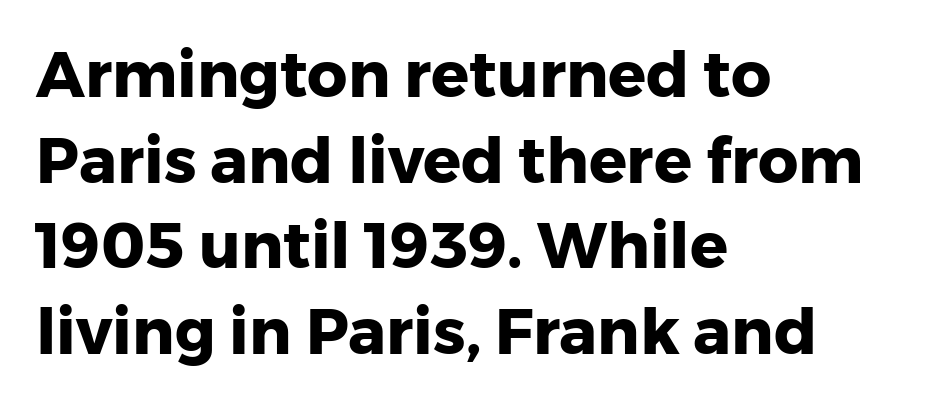
This sample keeps an unexceptional amount of space between lines. Here the designer chose a conventional face with non-uniform glyph widths. To sum up the face: it is a sans, with no serifs. This sample uses an upright cut, with every glyph sitting square on the baseline.
